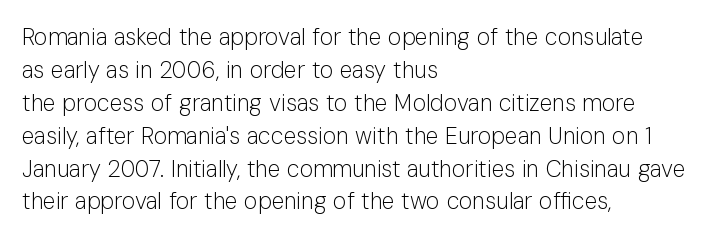
Honestly, the row spacing looks completely unremarkable. Caption: face not bold, strokes unweighted. Posture: vertical. This rendering features lettering with no underline. The setting favours the left margin, as ordinary paragraphs usually do.
